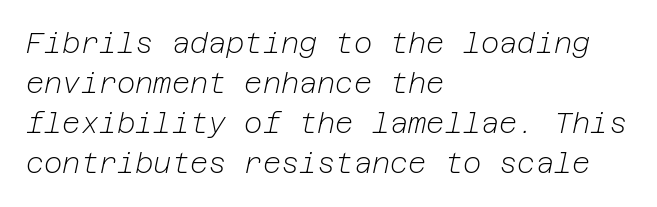
Q: Is the text bold? A: No.
Q: Is the text italic (slanted)? A: Yes, it leans right by about 12 degrees.
Q: Is the text underlined? A: No.
Q: How is the paragraph aligned? A: Left-aligned.
Q: Is the spacing between letters normal or unusually wide? A: Normal.
Q: Is the spacing between lines tight, normal or loose? A: Normal.
Q: Width (condensed, normal, or wide)? A: Normal.
Q: Stroke contrast? A: Low.
Q: x-height? A: Medium.
